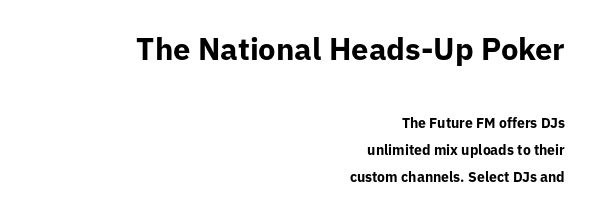
The lettering stays uniformly vertical, giving the passage a roman look. How heavy is the stroke? Heavy — this is a bold. The space beneath each line is pristine and unruled. The tracking reads as untouched default to a designer's eye. The designer went with a sans here, leaving each stem footless.
